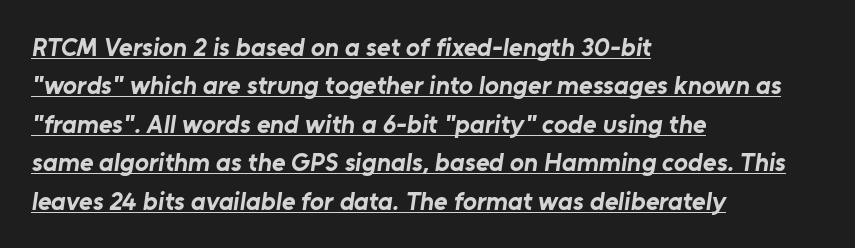
The image shows 26 px bold type; set left-aligned, normal line spacing (1.48x), normal letter spacing, underlined.
